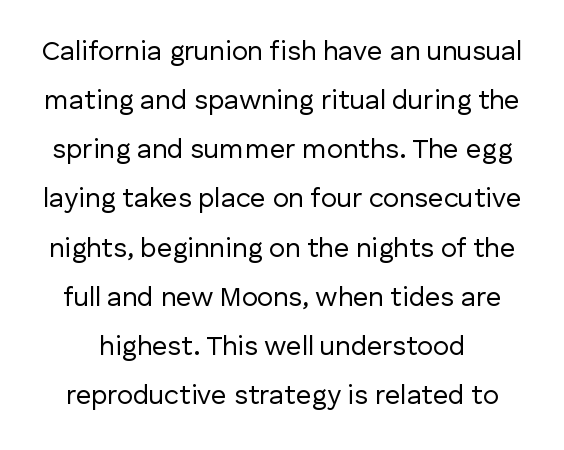
The image shows 27 px text type, upright; set line spacing 1.82x, normal letter spacing, not underlined.
